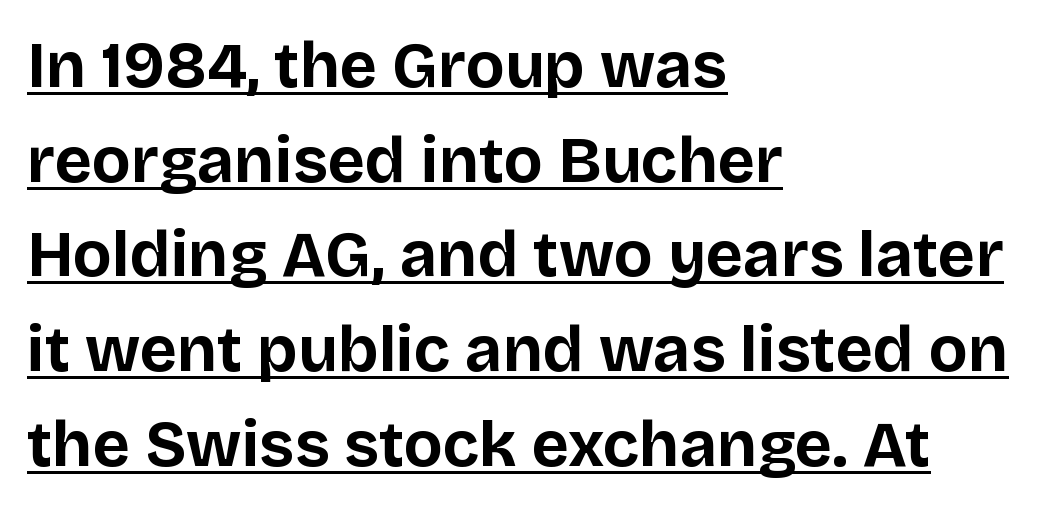
All the whitespace from short lines collects on the right. Reading down the column, the eye jumps a familiar distance to each next line. The font's upright variant was chosen for this text. This is sans-serif lettering, the kind often seen on screens and signage. Think of a printed novel: that variable character pitch is what you see here.
